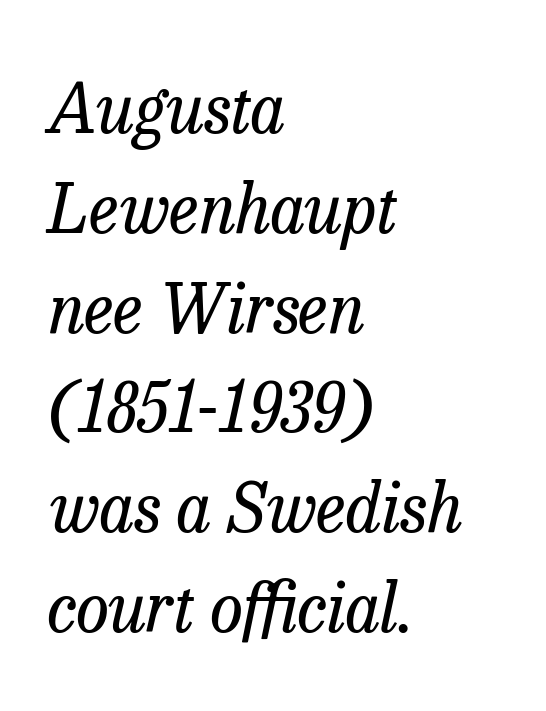
The rendering keeps characters at their native spacing. Decoration check: the copy has no underline. The line-height multiplier appears to be the usual default. The letterforms sit at book weight or below. Posture: slanted. Are there feet on the stems? There are — it's a serif.
